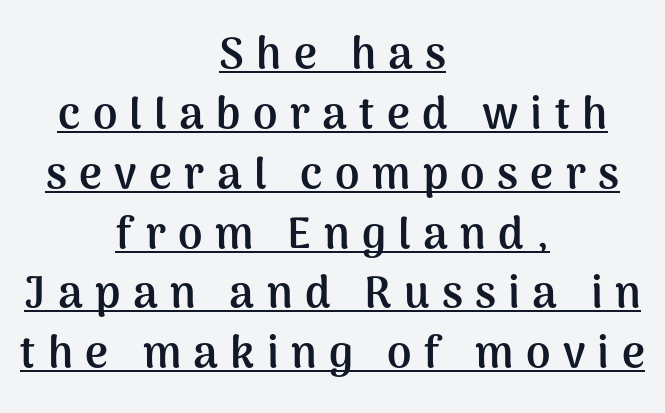
Q: Is the text bold? A: Yes.
Q: Is the text italic (slanted)? A: No, it is upright.
Q: Is the typeface a serif or a sans-serif typeface? A: Sans-serif.
Q: Is the text underlined? A: Yes.
Q: How is the paragraph aligned? A: Centered.
Q: Is the spacing between letters normal or unusually wide? A: Unusually wide.
Q: Is the spacing between lines tight, normal or loose? A: Normal.
Q: Width (condensed, normal, or wide)? A: Normal.
Q: Stroke contrast? A: Medium.
Q: x-height? A: Medium.
Q: Monospaced? A: No.
